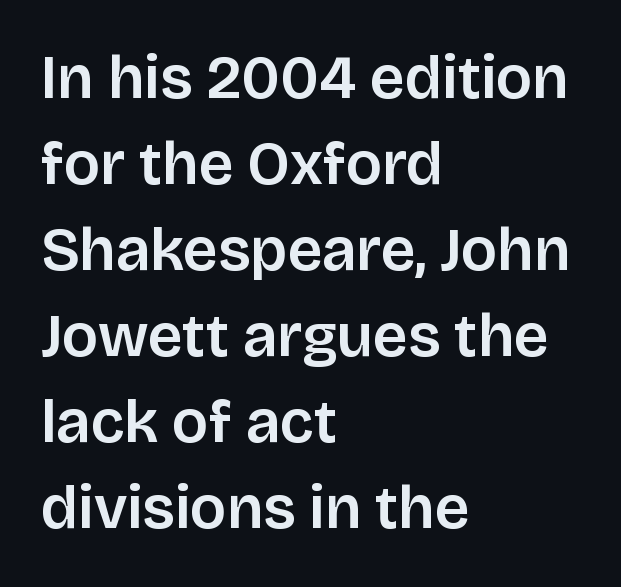
{"serif": "no", "italic": "no", "width": "normal", "stroke_contrast": "low", "x_height": "large", "monospaced": "no", "underline": "no", "align": "left", "line_spacing": "normal", "line_spacing_ratio": 1.41, "letter_spacing": "normal", "letter_spacing_em": 0.0, "glyph_px": 61}
